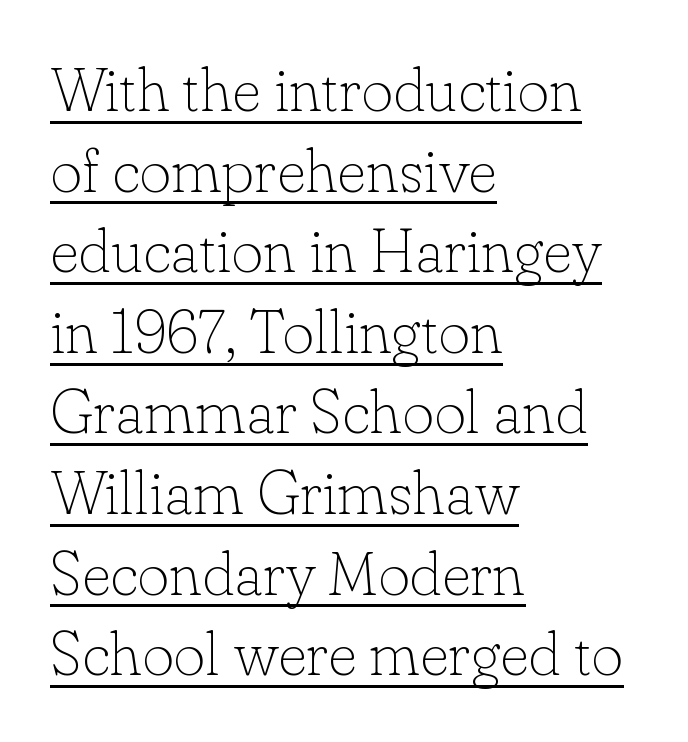
Proportional: the letters do not fall into vertical columns. Successive baselines arrive at the customary interval. Small tapered or slab feet sit at the stroke ends, so this counts as serif. Students, note that the glyphs here touch the page at normal intervals. Each stroke keeps to a modest, everyday thickness or less. Glance below the letters and you will spot a drawn line.
